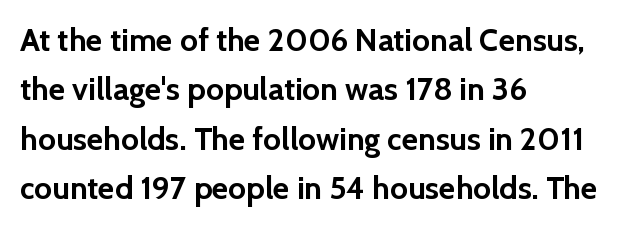
The image shows 32 px semibold sans-serif type, upright; set left-aligned, normal line spacing (1.54x), normal letter spacing, not underlined; a medium x-height.
